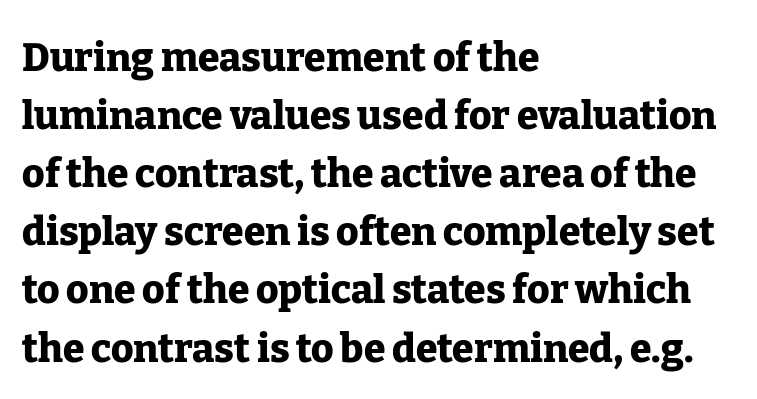
Q: Is the text bold? A: Yes.
Q: Is the text italic (slanted)? A: No, it is upright.
Q: Is the typeface a serif or a sans-serif typeface? A: Serif.
Q: Is the text underlined? A: No.
Q: How is the paragraph aligned? A: Left-aligned.
Q: Is the spacing between letters normal or unusually wide? A: Normal.
Q: Is the spacing between lines tight, normal or loose? A: Normal.
Q: Width (condensed, normal, or wide)? A: Normal.
Q: Stroke contrast? A: Low.
Q: x-height? A: Medium.
Q: Monospaced? A: No.
